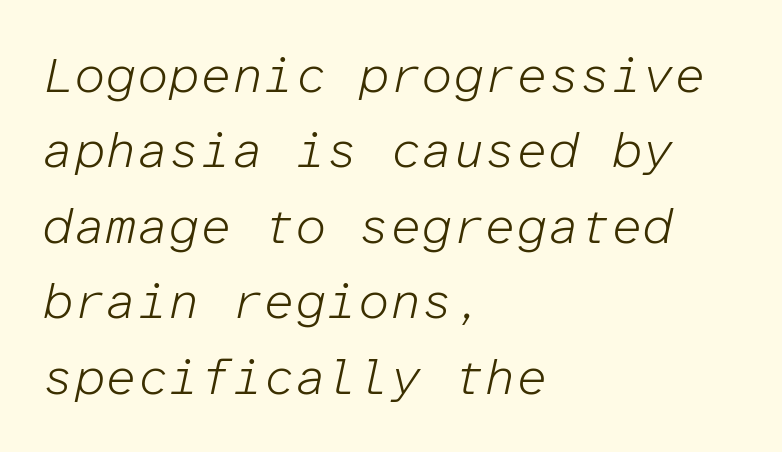
The image shows 50 px light type, italic (leaning right), monospaced; set left-aligned, normal line spacing (1.51x), normal letter spacing, not underlined; low stroke contrast and a medium x-height.
